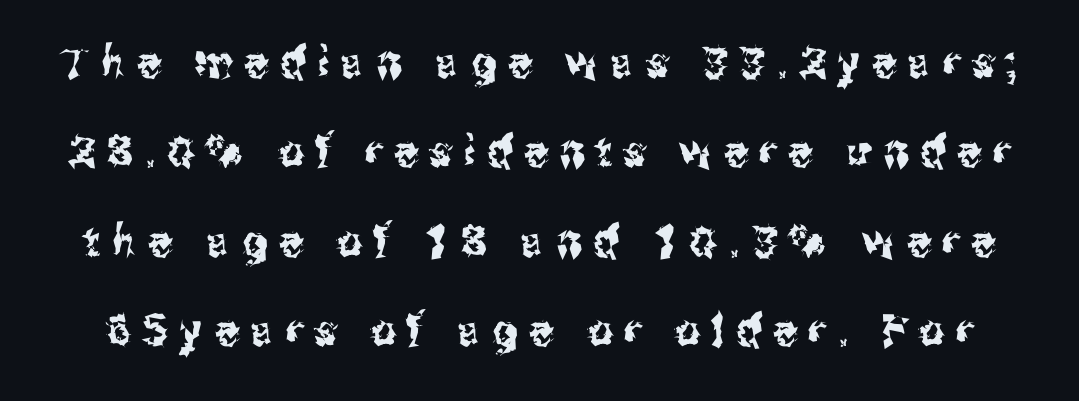
Q: Is the text italic (slanted)? A: No, it is upright.
Q: Is the typeface a serif or a sans-serif typeface? A: Sans-serif.
Q: Is the text underlined? A: No.
Q: Is the spacing between letters normal or unusually wide? A: Unusually wide.
Q: Is the spacing between lines tight, normal or loose? A: Loose.
Q: Width (condensed, normal, or wide)? A: Condensed.
Q: Stroke contrast? A: Medium.
Q: x-height? A: Medium.
Q: Monospaced? A: No.
